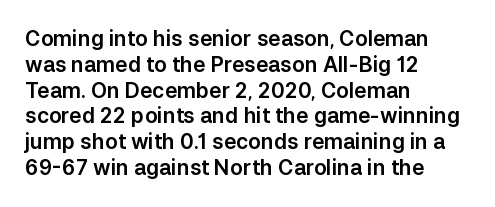
{"italic": "no", "underline": "no", "align": "left", "line_spacing_ratio": 1.23, "letter_spacing": "normal", "letter_spacing_em": 0.0, "glyph_px": 21}
